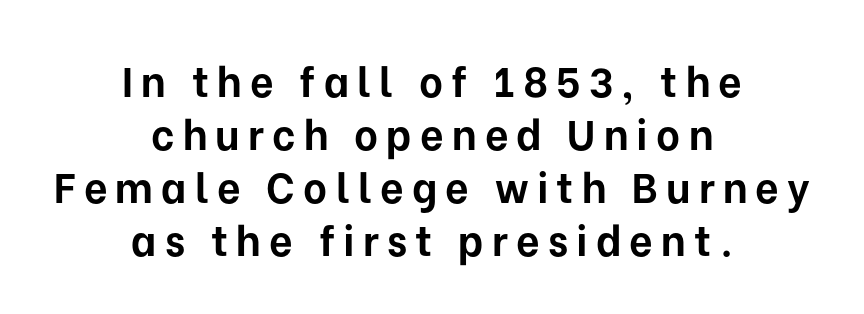
The image shows 41 px bold sans-serif type, upright; set centered, normal line spacing (1.29x), unusually wide letter spacing (+0.2 em), not underlined; low stroke contrast and a medium x-height.
